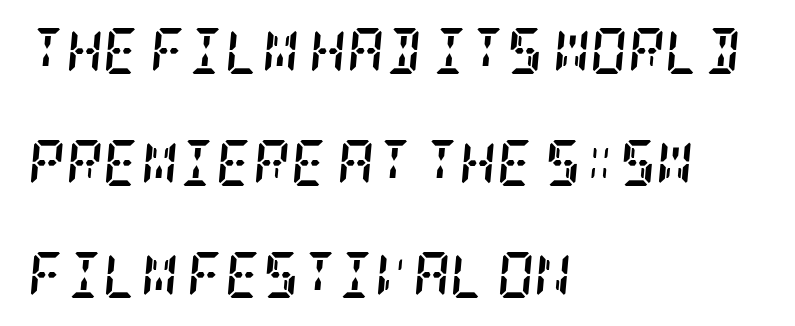
{"serif": "yes", "italic": "yes", "lean": "right", "slant_degrees": 5, "bold": "yes", "weight": "semibold", "width": "condensed", "stroke_contrast": "low", "x_height": "large", "underline": "no", "align": "left", "line_spacing": "loose", "line_spacing_ratio": 2.43, "letter_spacing": "normal", "letter_spacing_em": 0.0, "glyph_px": 46}
